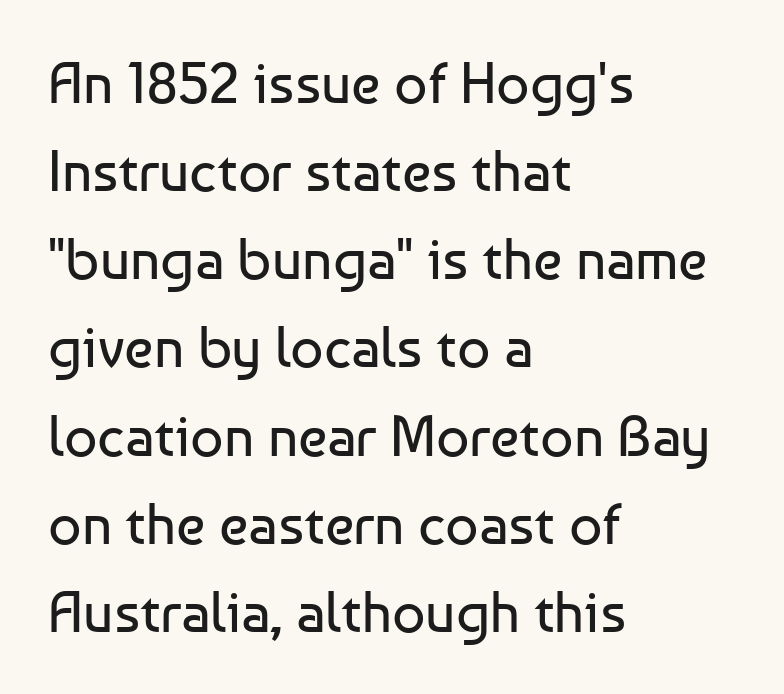
The image shows 58 px regular-weight sans-serif type, upright; set left-aligned, normal line spacing (1.52x), normal letter spacing, not underlined; low stroke contrast and a medium x-height.
